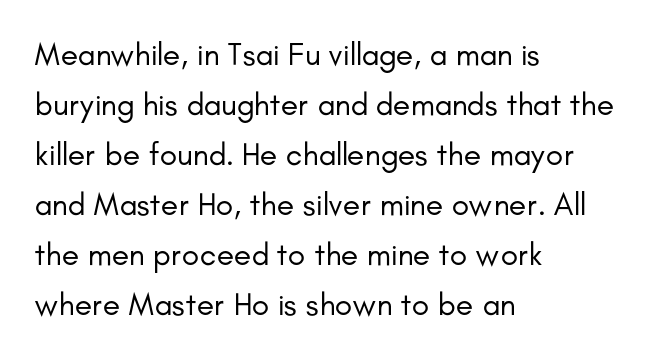
The image shows 32 px regular-weight sans-serif type, upright; set left-aligned, normal line spacing (1.56x), normal letter spacing, not underlined; low stroke contrast and a small x-height.
